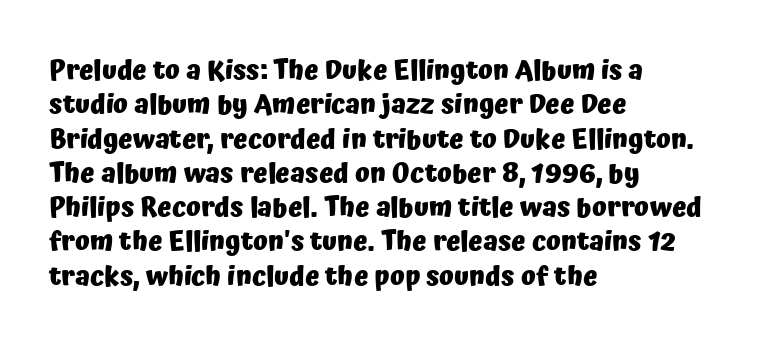
Q: Is the text bold? A: Yes.
Q: Is the text italic (slanted)? A: No, it is upright.
Q: Is the text underlined? A: No.
Q: How is the paragraph aligned? A: Left-aligned.
Q: Is the spacing between letters normal or unusually wide? A: Normal.
Q: Is the spacing between lines tight, normal or loose? A: Normal.
